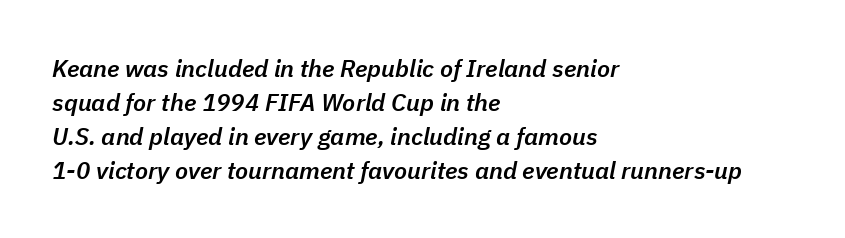
{"italic": "yes", "lean": "right", "slant_degrees": 11, "bold": "semi", "underline": "no", "align": "left", "line_spacing": "normal", "line_spacing_ratio": 1.41, "letter_spacing": "normal", "letter_spacing_em": 0.0, "glyph_px": 24}
